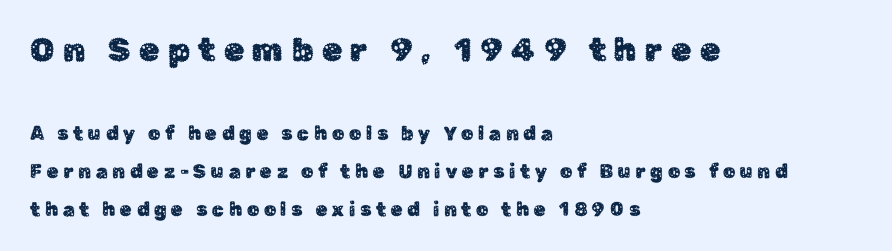
Q: Is the text italic (slanted)? A: No, it is upright.
Q: Is the typeface a serif or a sans-serif typeface? A: Sans-serif.
Q: Is the text underlined? A: No.
Q: How is the paragraph aligned? A: Left-aligned.
Q: Is the spacing between letters normal or unusually wide? A: Unusually wide.
Q: Is the spacing between lines tight, normal or loose? A: Loose.
Q: Which block of text is set in a larger size, the first (top) or the second (bottom)? A: The first (top) one.
Q: Width (condensed, normal, or wide)? A: Normal.
Q: Stroke contrast? A: Low.
Q: x-height? A: Medium.
Q: Monospaced? A: No.
